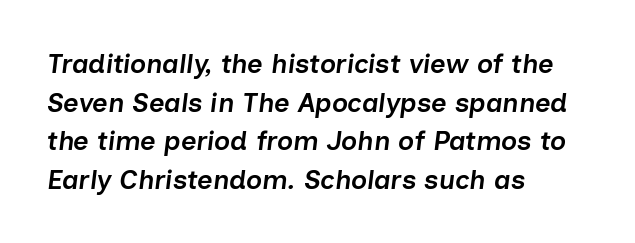
Q: Is the text bold? A: Semi-bold.
Q: Is the text italic (slanted)? A: Yes, it leans right by about 7 degrees.
Q: Is the text underlined? A: No.
Q: How is the paragraph aligned? A: Left-aligned.
Q: Is the spacing between letters normal or unusually wide? A: Normal.
Q: Is the spacing between lines tight, normal or loose? A: Normal.
